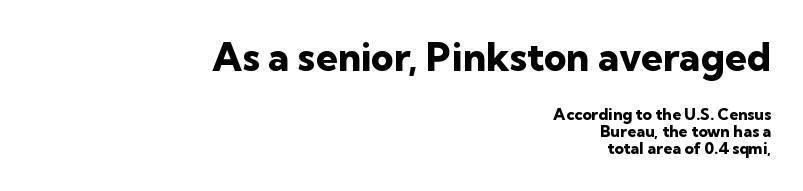
Q: Is the text bold? A: Yes.
Q: Is the text italic (slanted)? A: No, it is upright.
Q: Is the typeface a serif or a sans-serif typeface? A: Sans-serif.
Q: Is the text underlined? A: No.
Q: How is the paragraph aligned? A: Right-aligned.
Q: Is the spacing between letters normal or unusually wide? A: Normal.
Q: Is the spacing between lines tight, normal or loose? A: Tight.
Q: Which block of text is set in a larger size, the first (top) or the second (bottom)? A: The first (top) one.
Q: Width (condensed, normal, or wide)? A: Normal.
Q: Stroke contrast? A: Low.
Q: x-height? A: Medium.
Q: Monospaced? A: No.
